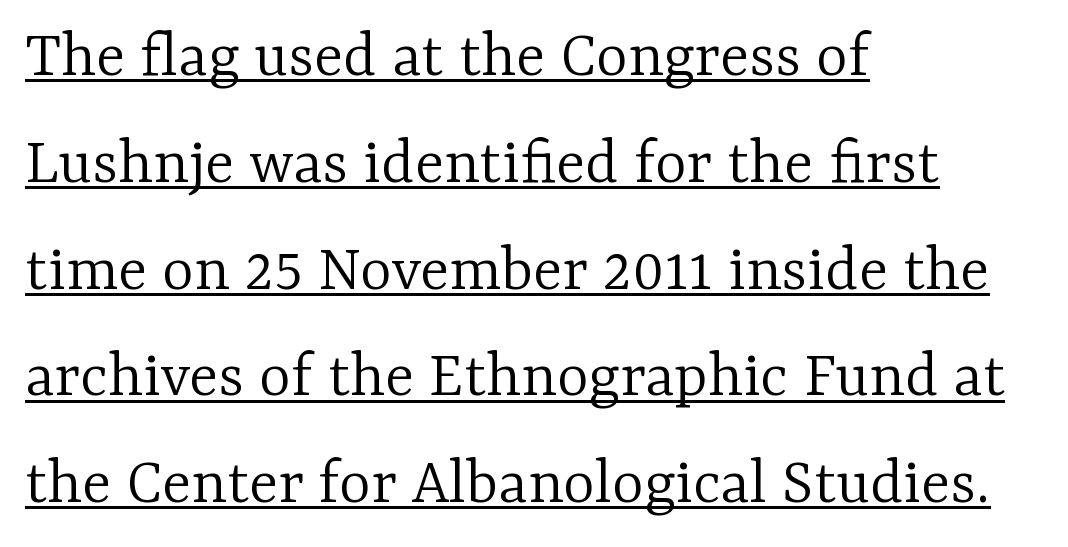
{"serif": "yes", "italic": "no", "bold": "no", "weight": "light", "width": "normal", "stroke_contrast": "low", "x_height": "medium", "monospaced": "no", "underline": "yes", "align": "left", "line_spacing": "normal", "line_spacing_ratio": 1.57, "letter_spacing": "normal", "letter_spacing_em": 0.0, "glyph_px": 68}
